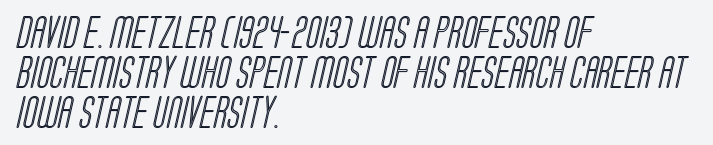
Vertical spacing — default. The rendering keeps characters at their native spacing. The gap between lines stays unmarked. The letters advance in unequal steps, a hallmark of proportional type.
